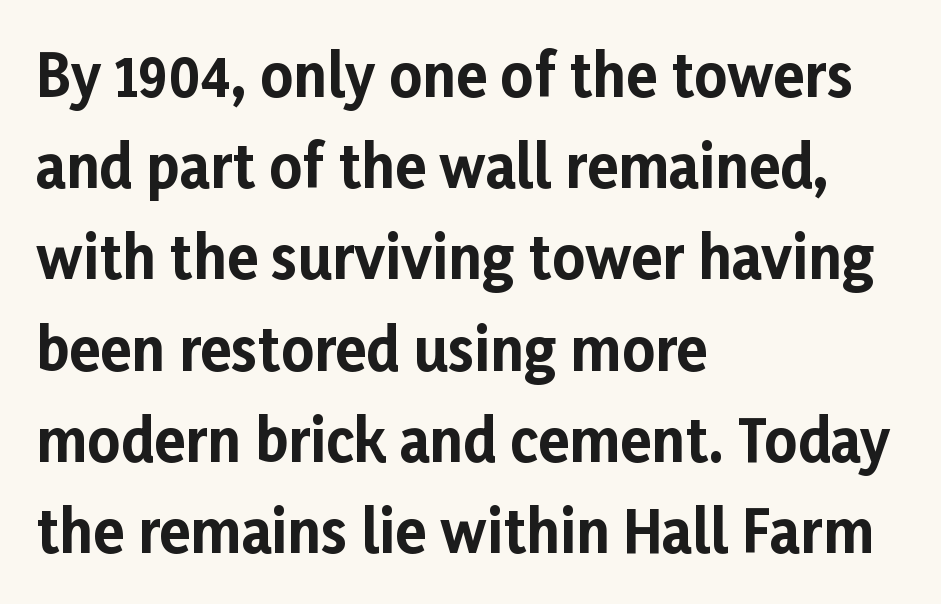
Q: Is the text bold? A: Yes.
Q: Is the text italic (slanted)? A: No, it is upright.
Q: Is the typeface a serif or a sans-serif typeface? A: Sans-serif.
Q: Is the text underlined? A: No.
Q: How is the paragraph aligned? A: Left-aligned.
Q: Is the spacing between letters normal or unusually wide? A: Normal.
Q: Is the spacing between lines tight, normal or loose? A: Normal.
Q: Width (condensed, normal, or wide)? A: Normal.
Q: Stroke contrast? A: Low.
Q: x-height? A: Medium.
Q: Monospaced? A: No.
